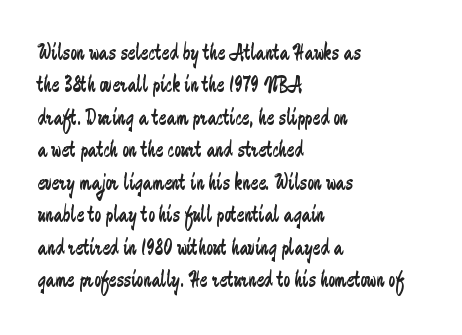
The tracking reads as untouched default to a designer's eye. Layout note: lines flush left. Students, observe: this is what conventionally led text looks like. Underline: absent.
